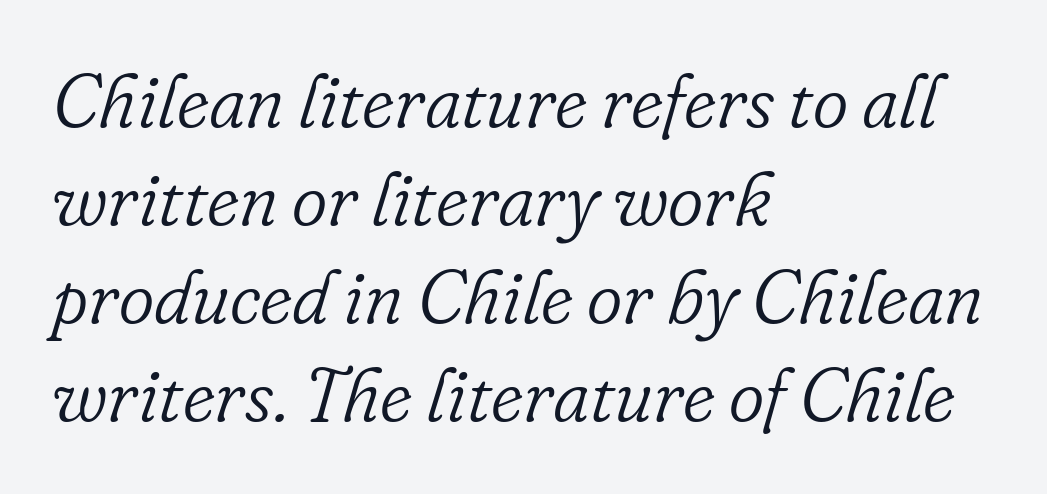
Q: Is the text bold? A: No.
Q: Is the text italic (slanted)? A: Yes, it leans right by about 16 degrees.
Q: Is the typeface a serif or a sans-serif typeface? A: Serif.
Q: Is the text underlined? A: No.
Q: How is the paragraph aligned? A: Left-aligned.
Q: Is the spacing between letters normal or unusually wide? A: Normal.
Q: Is the spacing between lines tight, normal or loose? A: Normal.
Q: Width (condensed, normal, or wide)? A: Normal.
Q: Stroke contrast? A: Low.
Q: x-height? A: Small.
Q: Monospaced? A: No.
